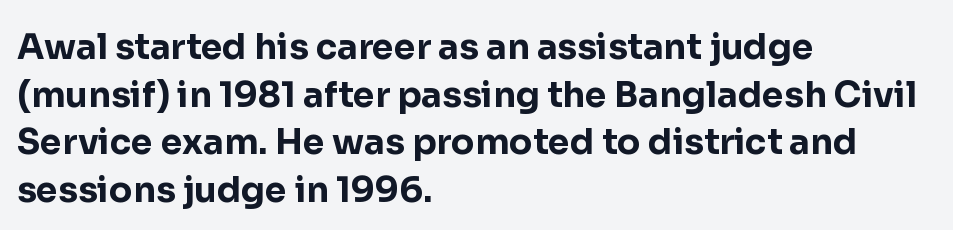
{"serif": "no", "italic": "no", "bold": "yes", "weight": "bold", "width": "normal", "stroke_contrast": "low", "x_height": "medium", "monospaced": "no", "underline": "no", "align": "left", "line_spacing": "normal", "line_spacing_ratio": 1.36, "letter_spacing": "normal", "letter_spacing_em": 0.0, "glyph_px": 35}
